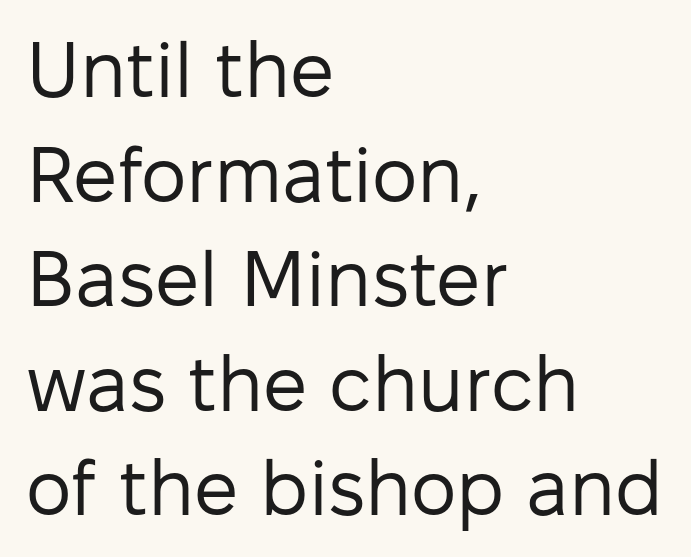
The image shows 78 px regular-weight sans-serif type, upright; set left-aligned, normal line spacing (1.34x), normal letter spacing, not underlined; low stroke contrast and a medium x-height.
